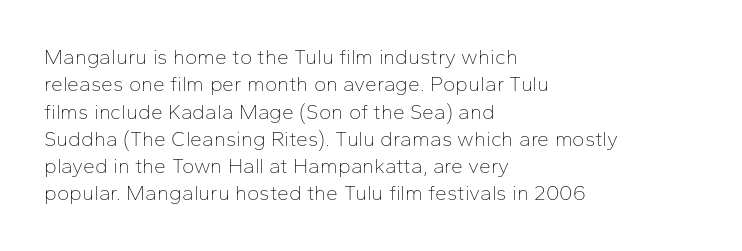
{"italic": "no", "bold": "no", "underline": "no", "align": "left", "line_spacing": "normal", "line_spacing_ratio": 1.3, "letter_spacing": "normal", "letter_spacing_em": 0.0, "glyph_px": 21}
